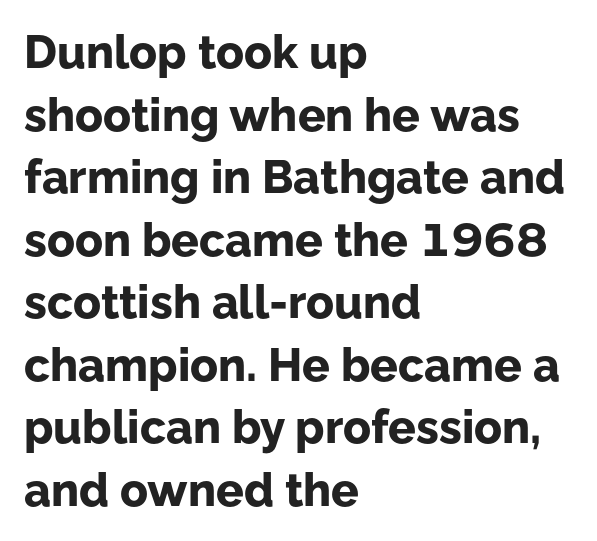
Q: Is the text bold? A: Yes.
Q: Is the text italic (slanted)? A: No, it is upright.
Q: Is the typeface a serif or a sans-serif typeface? A: Sans-serif.
Q: Is the text underlined? A: No.
Q: How is the paragraph aligned? A: Left-aligned.
Q: Is the spacing between letters normal or unusually wide? A: Normal.
Q: Is the spacing between lines tight, normal or loose? A: Normal.
Q: Width (condensed, normal, or wide)? A: Normal.
Q: Stroke contrast? A: Low.
Q: x-height? A: Medium.
Q: Monospaced? A: No.
